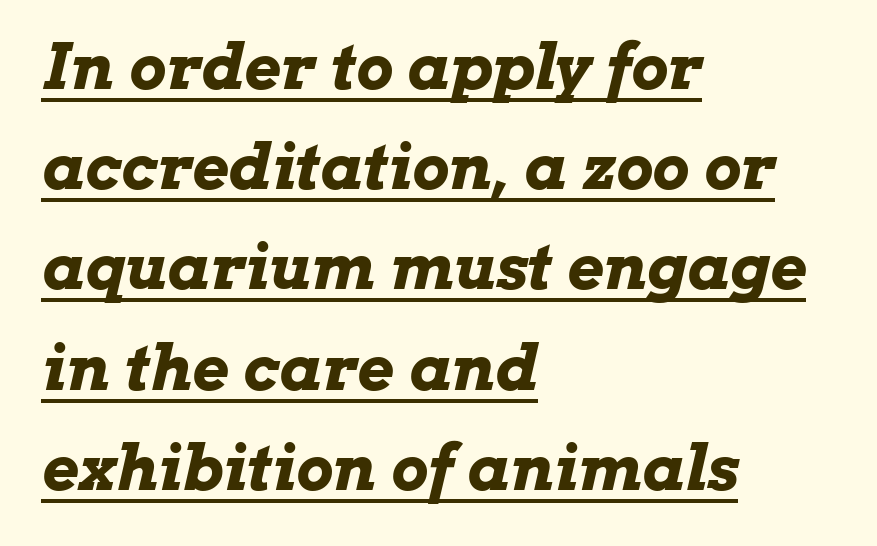
The gaps between neighbouring characters are ordinary and unremarkable. You can tell it's italic because the verticals aren't actually vertical. Look at the stroke-to-counter ratio: heavy, a bold. These characters rest on top of a visible drawn line. The line-height multiplier appears to be the usual default. Think of a printed novel: that variable character pitch is what you see here.
